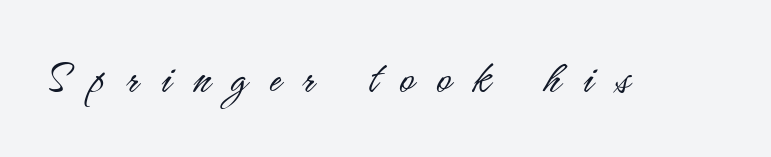
Q: Is the text bold? A: No.
Q: Is the text italic (slanted)? A: Yes.
Q: Is the typeface a serif or a sans-serif typeface? A: Sans-serif.
Q: Is the text underlined? A: No.
Q: Is the spacing between letters normal or unusually wide? A: Unusually wide.
Q: Width (condensed, normal, or wide)? A: Condensed.
Q: Stroke contrast? A: Low.
Q: x-height? A: Small.
Q: Monospaced? A: No.
